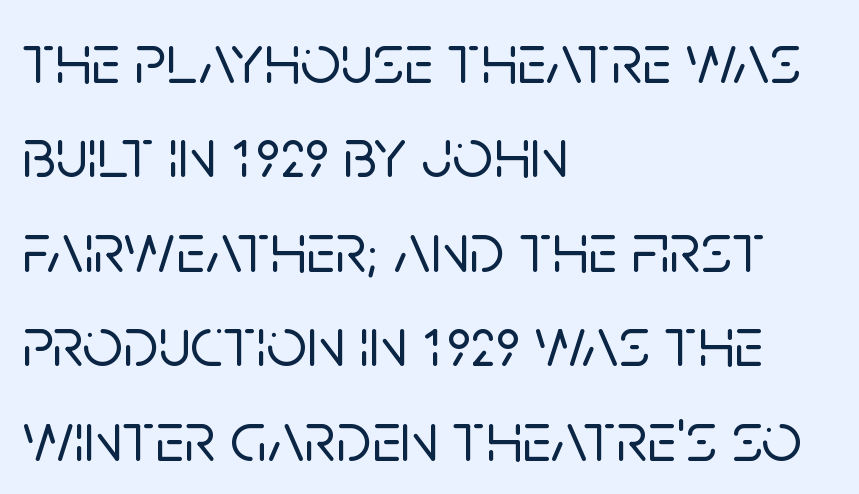
The image shows 71 px sans-serif type, upright; set left-aligned, normal line spacing (1.33x), normal letter spacing, not underlined; low stroke contrast and a large x-height.
